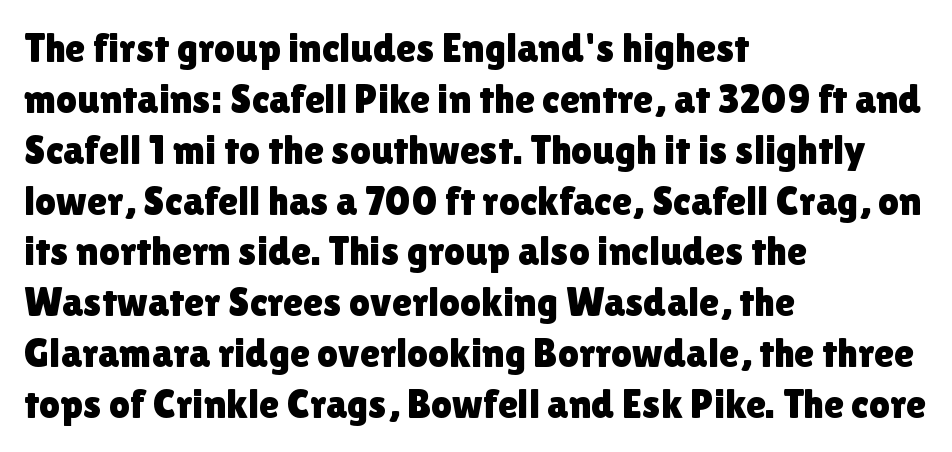
Here the glyphs are tracked normally, forming tight word shapes. Every character sits straight up, as roman type does. The lines are quadded left. Note the varied advance widths — an 'i' is clearly narrower than an 'm'. The space directly below the letters is spotless. This sample uses a sans-serif face.
